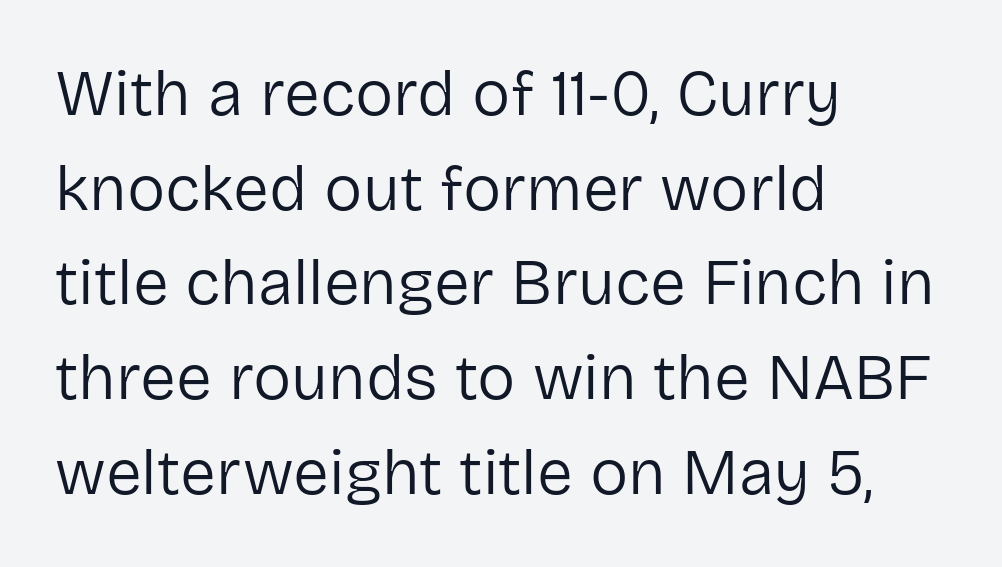
Q: Is the text bold? A: No.
Q: Is the text italic (slanted)? A: No, it is upright.
Q: Is the typeface a serif or a sans-serif typeface? A: Sans-serif.
Q: Is the text underlined? A: No.
Q: How is the paragraph aligned? A: Left-aligned.
Q: Is the spacing between letters normal or unusually wide? A: Normal.
Q: Is the spacing between lines tight, normal or loose? A: Normal.
Q: Width (condensed, normal, or wide)? A: Normal.
Q: Stroke contrast? A: Low.
Q: x-height? A: Medium.
Q: Monospaced? A: No.
